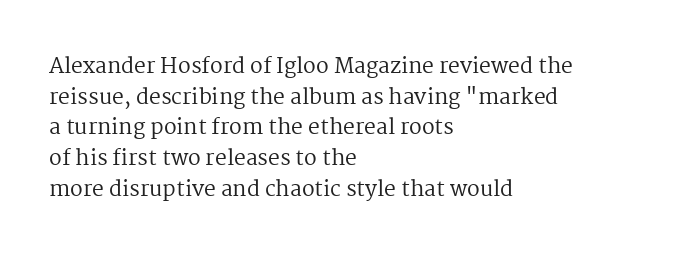
The strip under each line holds only bare page. The lines in this sample share a left origin and differ only in where they stop. The block of text has a typical density, with ordinary space between rows. A typesetter would call this zero additional tracking. Each stroke keeps to a modest, everyday thickness or less. Style check: upright.
